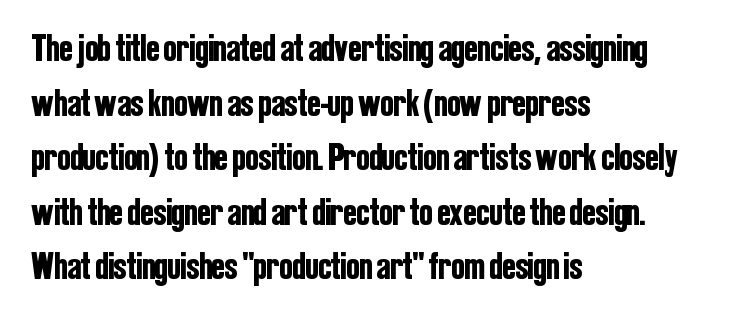
The image shows 39 px condensed sans-serif type, upright; set left-aligned, normal line spacing (1.4x), normal letter spacing, not underlined; low stroke contrast and a medium x-height.
